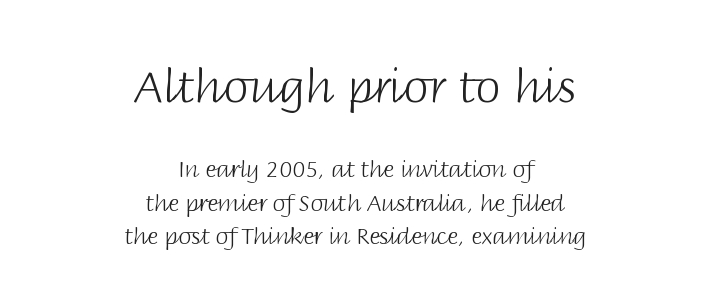
Q: Is the text bold? A: No.
Q: Is the text italic (slanted)? A: No, it is upright.
Q: Is the typeface a serif or a sans-serif typeface? A: Sans-serif.
Q: Is the text underlined? A: No.
Q: How is the paragraph aligned? A: Centered.
Q: Is the spacing between letters normal or unusually wide? A: Normal.
Q: Is the spacing between lines tight, normal or loose? A: Normal.
Q: Which block of text is set in a larger size, the first (top) or the second (bottom)? A: The first (top) one.
Q: Width (condensed, normal, or wide)? A: Normal.
Q: Stroke contrast? A: Low.
Q: x-height? A: Large.
Q: Monospaced? A: No.
